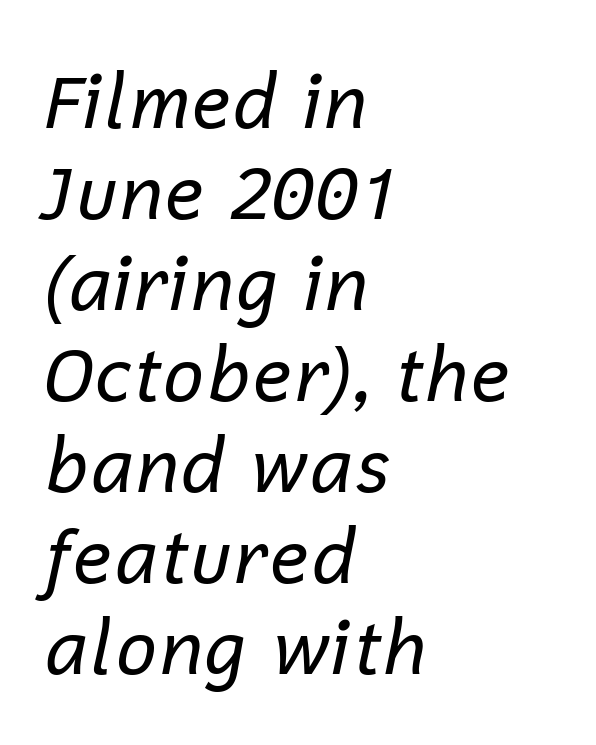
Vertical stems look standard width or narrower in stroke. Tracking value appears to be zero — textbook default spacing. Each letter keeps its own natural width here, so spacing adapts to shape. A bare baseline throughout the passage. Is the type slanted? Yes — the strokes lean at a clear angle.
